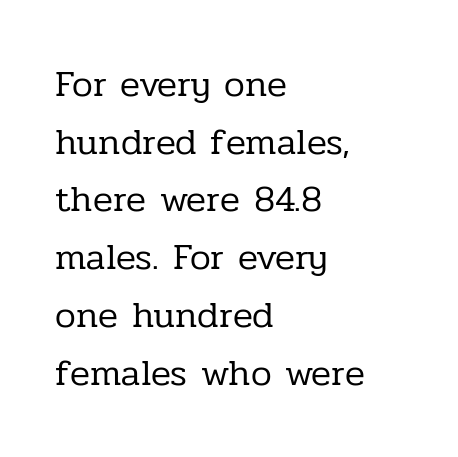
Q: Is the text bold? A: No.
Q: Is the text italic (slanted)? A: No, it is upright.
Q: Is the typeface a serif or a sans-serif typeface? A: Serif.
Q: Is the text underlined? A: No.
Q: How is the paragraph aligned? A: Left-aligned.
Q: Is the spacing between letters normal or unusually wide? A: Normal.
Q: Is the spacing between lines tight, normal or loose? A: Normal.
Q: Width (condensed, normal, or wide)? A: Normal.
Q: Stroke contrast? A: Low.
Q: x-height? A: Medium.
Q: Monospaced? A: No.
